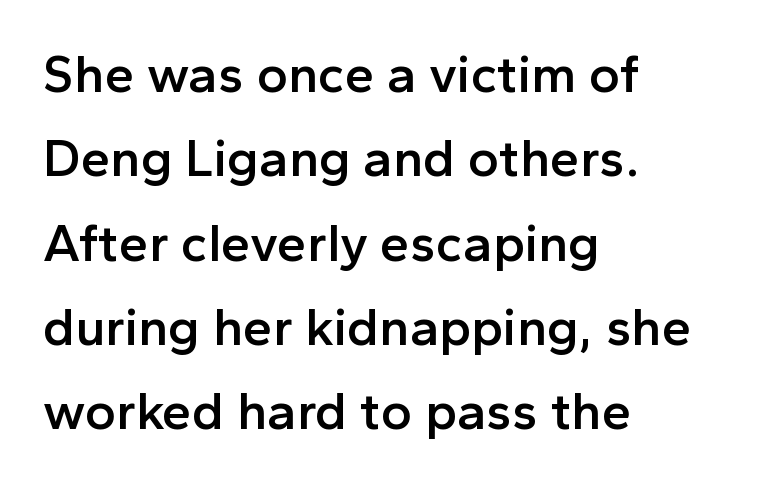
{"serif": "no", "italic": "no", "bold": "semi", "weight": "semibold", "width": "normal", "x_height": "medium", "monospaced": "no", "underline": "no", "align": "left", "line_spacing": "normal", "line_spacing_ratio": 1.59, "letter_spacing": "normal", "letter_spacing_em": 0.0, "glyph_px": 53}
